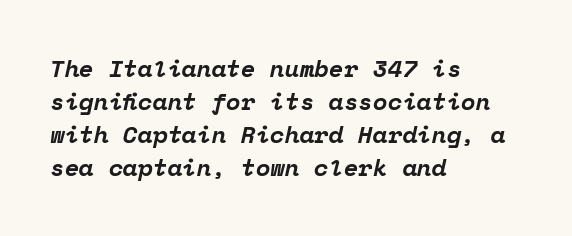
{"italic": "yes", "lean": "right", "slant_degrees": 12, "bold": "yes", "underline": "no", "align": "left", "line_spacing": "normal", "line_spacing_ratio": 1.38, "letter_spacing": "normal", "letter_spacing_em": 0.0, "glyph_px": 24}
